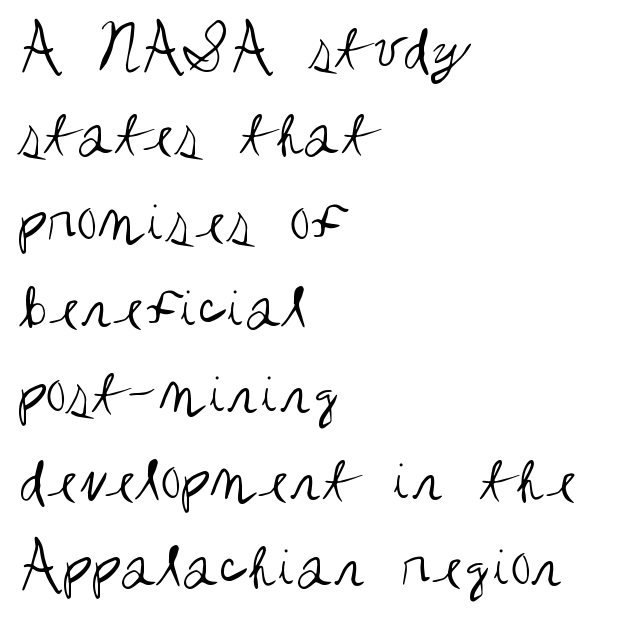
Q: Is the text bold? A: No.
Q: Is the typeface a serif or a sans-serif typeface? A: Sans-serif.
Q: Is the text underlined? A: No.
Q: How is the paragraph aligned? A: Left-aligned.
Q: Is the spacing between letters normal or unusually wide? A: Normal.
Q: Is the spacing between lines tight, normal or loose? A: Normal.
Q: Width (condensed, normal, or wide)? A: Condensed.
Q: Stroke contrast? A: Medium.
Q: x-height? A: Large.
Q: Monospaced? A: No.
